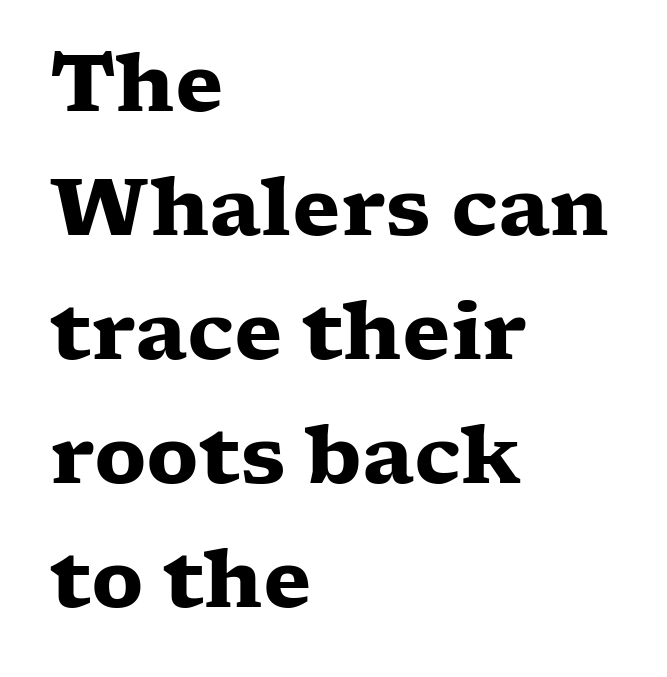
The image shows 79 px heavy, wide serif type, upright; set left-aligned, normal line spacing (1.57x), normal letter spacing, not underlined; low stroke contrast and a medium x-height.
